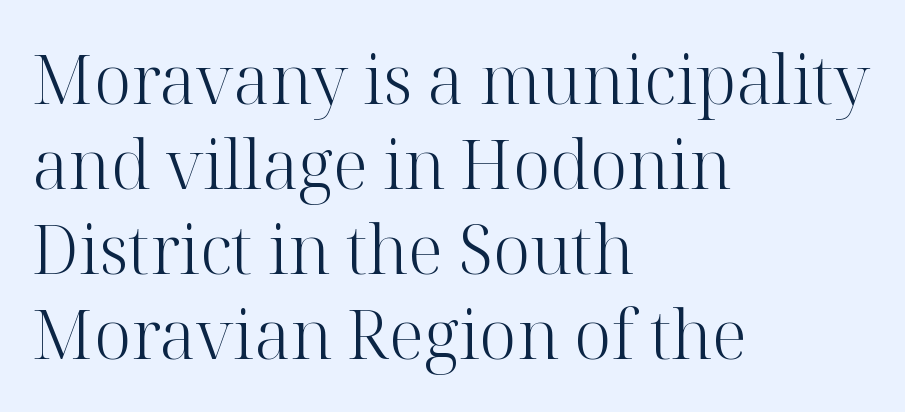
{"serif": "yes", "italic": "no", "bold": "no", "weight": "light", "width": "normal", "stroke_contrast": "high", "x_height": "medium", "monospaced": "no", "underline": "no", "align": "left", "line_spacing": "normal", "line_spacing_ratio": 1.27, "letter_spacing": "normal", "letter_spacing_em": 0.0, "glyph_px": 67}
